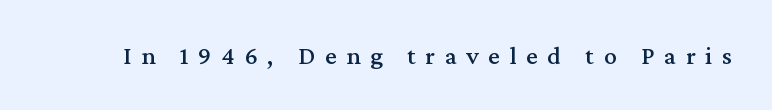
The image shows 26 px text type, upright; set unusually wide letter spacing (+0.37 em), not underlined.
